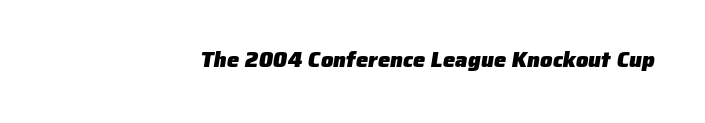
Q: Is the text bold? A: Yes.
Q: Is the text underlined? A: No.
Q: Is the spacing between letters normal or unusually wide? A: Normal.
